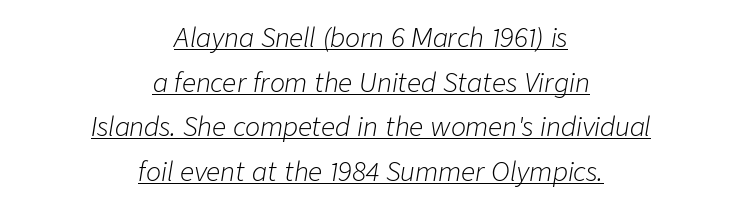
{"italic": "yes", "lean": "right", "slant_degrees": 9, "bold": "no", "underline": "yes", "align": "center", "line_spacing_ratio": 1.79, "letter_spacing": "normal", "letter_spacing_em": 0.0, "glyph_px": 25}
